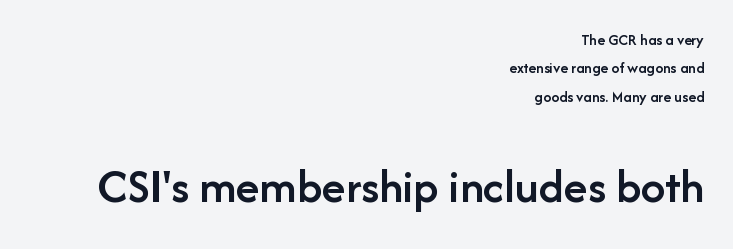
The image shows 49 px semibold sans-serif type, upright; set right-aligned, line spacing 1.77x, normal letter spacing, not underlined; the second (bottom) block is 3.06x larger; low stroke contrast and a medium x-height.
